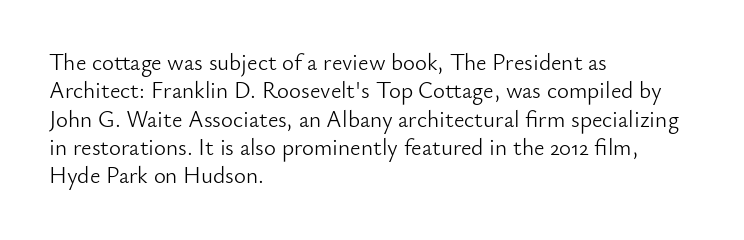
Q: Is the text bold? A: No.
Q: Is the text italic (slanted)? A: No, it is upright.
Q: Is the text underlined? A: No.
Q: How is the paragraph aligned? A: Left-aligned.
Q: Is the spacing between letters normal or unusually wide? A: Normal.
